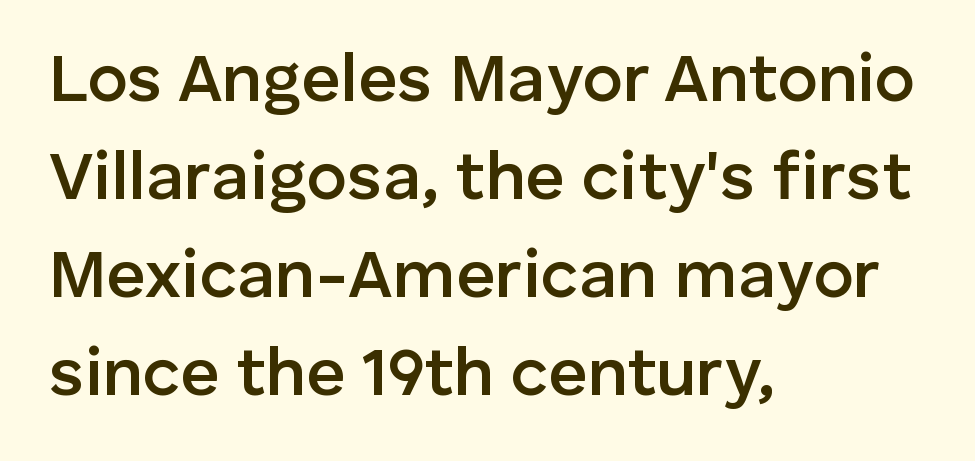
Q: Is the text bold? A: Semi-bold.
Q: Is the text italic (slanted)? A: No, it is upright.
Q: Is the typeface a serif or a sans-serif typeface? A: Sans-serif.
Q: Is the text underlined? A: No.
Q: How is the paragraph aligned? A: Left-aligned.
Q: Is the spacing between letters normal or unusually wide? A: Normal.
Q: Is the spacing between lines tight, normal or loose? A: Normal.
Q: Width (condensed, normal, or wide)? A: Normal.
Q: Stroke contrast? A: Low.
Q: x-height? A: Medium.
Q: Monospaced? A: No.
